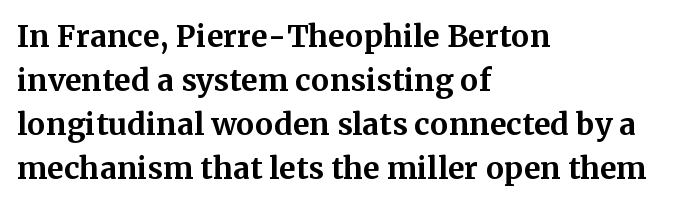
{"serif": "yes", "italic": "no", "bold": "yes", "weight": "bold", "width": "normal", "stroke_contrast": "medium", "x_height": "medium", "monospaced": "no", "underline": "no", "align": "left", "line_spacing": "normal", "line_spacing_ratio": 1.47, "letter_spacing": "normal", "letter_spacing_em": 0.0, "glyph_px": 30}
